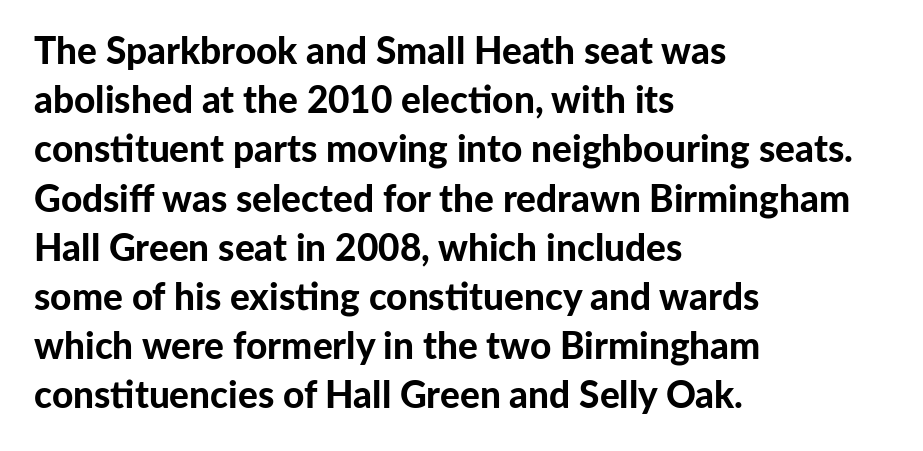
Q: Is the text bold? A: Yes.
Q: Is the text italic (slanted)? A: No, it is upright.
Q: Is the typeface a serif or a sans-serif typeface? A: Sans-serif.
Q: Is the text underlined? A: No.
Q: How is the paragraph aligned? A: Left-aligned.
Q: Is the spacing between letters normal or unusually wide? A: Normal.
Q: Is the spacing between lines tight, normal or loose? A: Normal.
Q: Width (condensed, normal, or wide)? A: Normal.
Q: Stroke contrast? A: Low.
Q: x-height? A: Medium.
Q: Monospaced? A: No.
